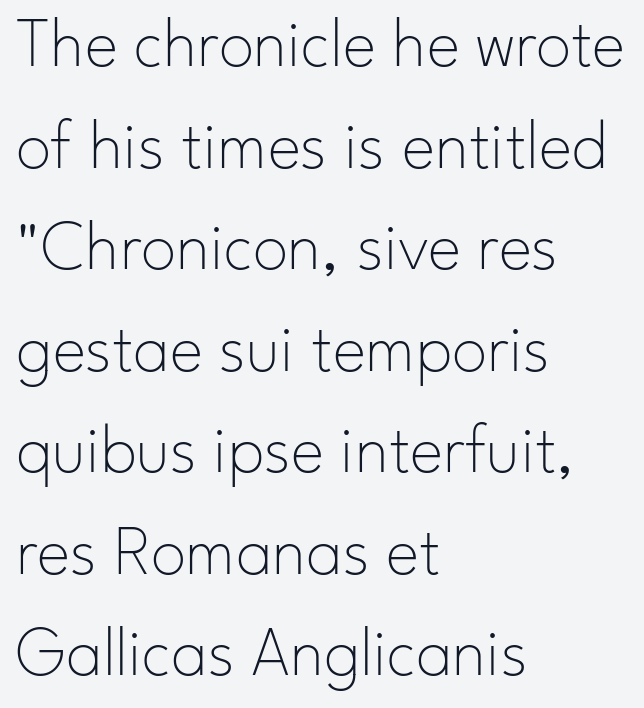
The image shows 71 px thin sans-serif type, upright; set left-aligned, normal line spacing (1.43x), normal letter spacing, not underlined; low stroke contrast and a small x-height.
